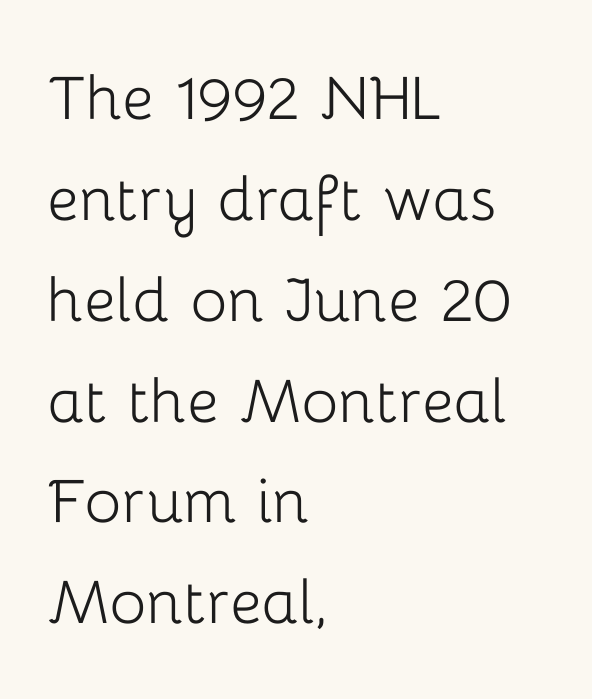
Whoever set this chose a conventional vertical rhythm. Which margin do the lines hug? The left one — the right edge is uneven. These lines were composed using upright roman letters. Just letters on the line, the space beneath them empty.
